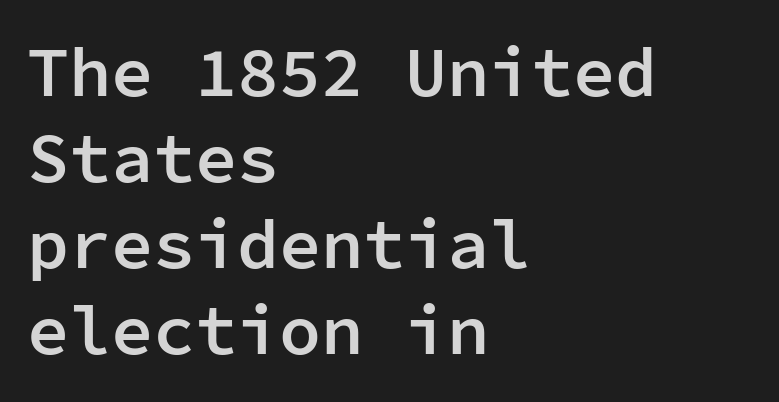
{"serif": "no", "italic": "no", "bold": "semi", "weight": "semibold", "width": "normal", "stroke_contrast": "low", "x_height": "medium", "monospaced": "yes", "underline": "no", "align": "left", "line_spacing_ratio": 1.23, "letter_spacing": "normal", "letter_spacing_em": 0.0, "glyph_px": 70}
